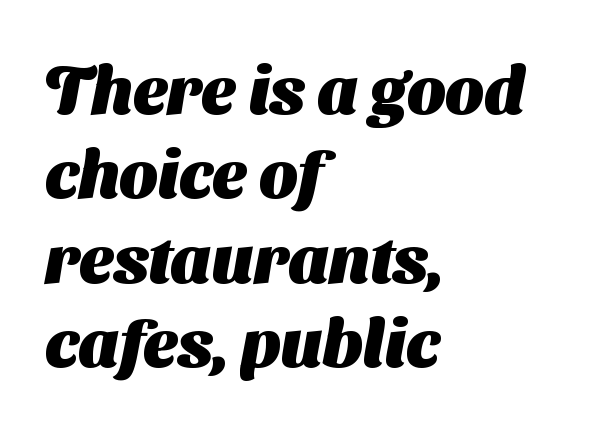
The letters are bold, with thick, heavy strokes. The words here are not underlined. The glyphs in this specimen are sans serif. The space between consecutive lines is moderate. The passage is arranged the way most books set body copy — flush left. Spacing between characters is what you'd get straight out of the box.
